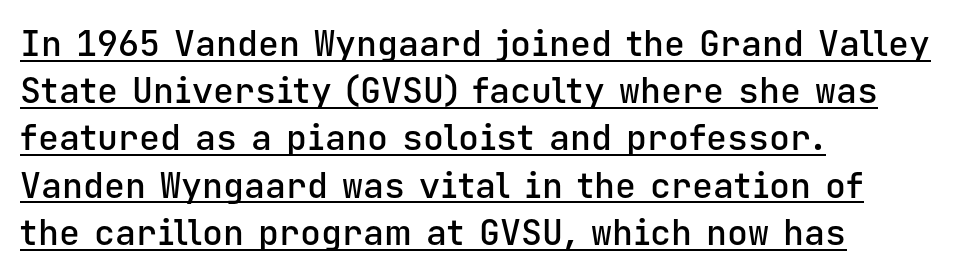
{"serif": "no", "italic": "no", "bold": "semi", "weight": "semibold", "width": "normal", "stroke_contrast": "low", "x_height": "medium", "monospaced": "yes", "underline": "yes", "align": "left", "line_spacing": "normal", "line_spacing_ratio": 1.35, "letter_spacing": "normal", "letter_spacing_em": 0.0, "glyph_px": 35}
